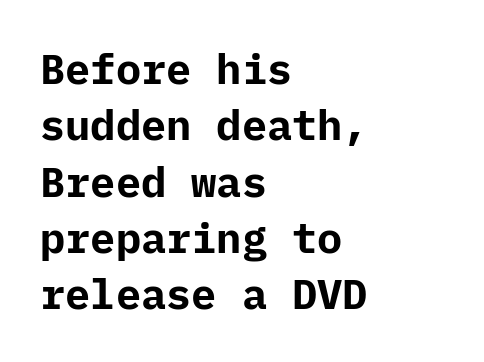
The image shows 42 px bold sans-serif type, upright; set left-aligned, normal line spacing (1.34x), normal letter spacing, not underlined; low stroke contrast and a medium x-height.
